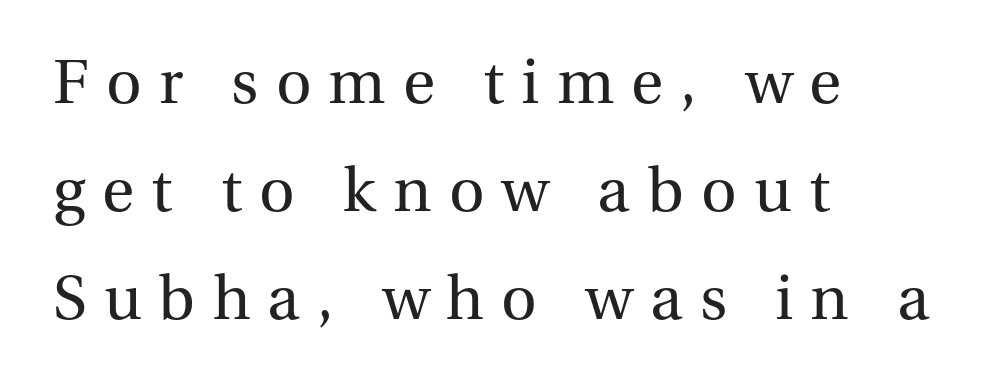
Q: Is the text bold? A: No.
Q: Is the text italic (slanted)? A: No, it is upright.
Q: Is the typeface a serif or a sans-serif typeface? A: Serif.
Q: Is the text underlined? A: No.
Q: How is the paragraph aligned? A: Left-aligned.
Q: Is the spacing between letters normal or unusually wide? A: Unusually wide.
Q: Is the spacing between lines tight, normal or loose? A: Normal.
Q: Width (condensed, normal, or wide)? A: Normal.
Q: Stroke contrast? A: Medium.
Q: x-height? A: Medium.
Q: Monospaced? A: No.
